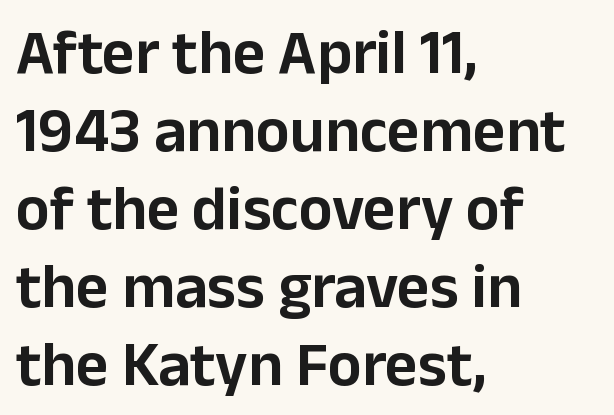
The image shows 63 px sans-serif type, upright; set left-aligned, line spacing 1.24x, normal letter spacing, not underlined; low stroke contrast and a medium x-height.
